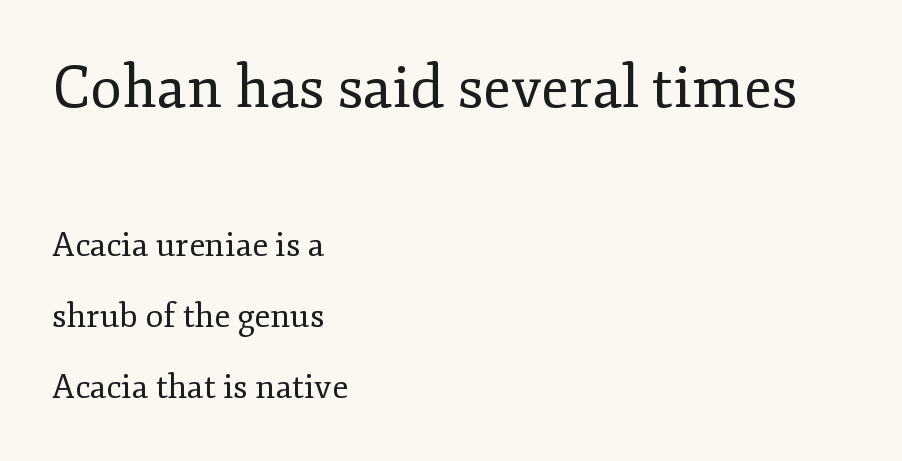
The characters are drawn with everyday or finer stroke widths. Nobody touched the tracking dial on this one. In this sample the first text group is rendered at the bigger scale. Descenders are the only things crossing below the line. The typesetter chose a ragged-right arrangement here.
